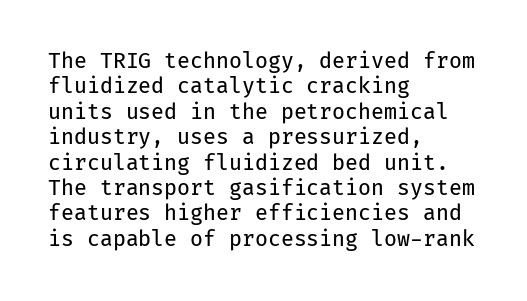
{"italic": "no", "bold": "no", "underline": "no", "align": "left", "line_spacing_ratio": 1.21, "letter_spacing": "normal", "letter_spacing_em": 0.0, "glyph_px": 21}
